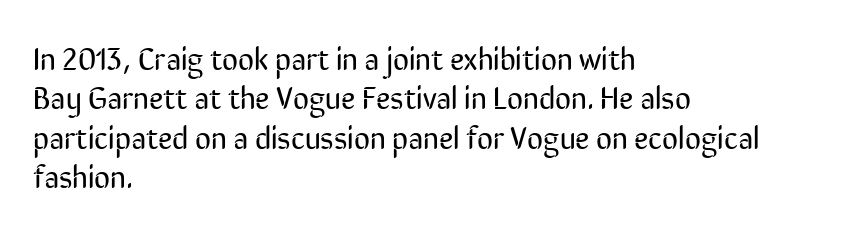
The image shows 31 px regular-weight, condensed sans-serif type, upright; set left-aligned, normal line spacing (1.27x), normal letter spacing, not underlined; low stroke contrast and a medium x-height.
